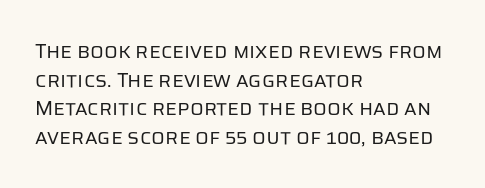
{"italic": "no", "bold": "no", "underline": "no", "align": "left", "line_spacing": "normal", "line_spacing_ratio": 1.43, "letter_spacing": "normal", "letter_spacing_em": 0.0, "glyph_px": 20}
